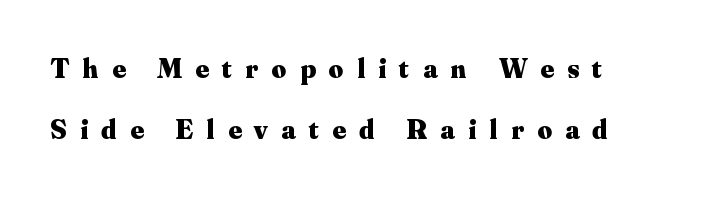
Q: Is the text bold? A: Yes.
Q: Is the text italic (slanted)? A: No, it is upright.
Q: Is the typeface a serif or a sans-serif typeface? A: Serif.
Q: Is the text underlined? A: No.
Q: How is the paragraph aligned? A: Left-aligned.
Q: Is the spacing between letters normal or unusually wide? A: Unusually wide.
Q: Is the spacing between lines tight, normal or loose? A: Loose.
Q: Width (condensed, normal, or wide)? A: Normal.
Q: Stroke contrast? A: Medium.
Q: x-height? A: Small.
Q: Monospaced? A: No.
